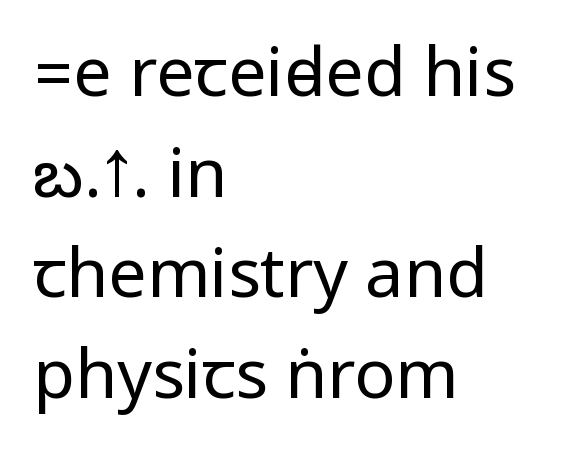
{"serif": "no", "italic": "no", "bold": "no", "weight": "regular", "width": "condensed", "stroke_contrast": "low", "underline": "no", "align": "left", "line_spacing": "normal", "line_spacing_ratio": 1.48, "letter_spacing": "normal", "letter_spacing_em": 0.0, "glyph_px": 68}
